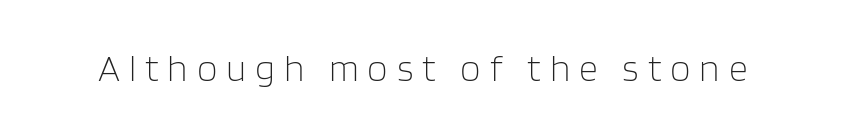
{"serif": "no", "italic": "no", "bold": "no", "weight": "light", "width": "normal", "stroke_contrast": "low", "x_height": "large", "monospaced": "no", "underline": "no", "letter_spacing": "wide", "letter_spacing_em": 0.24, "glyph_px": 37}
